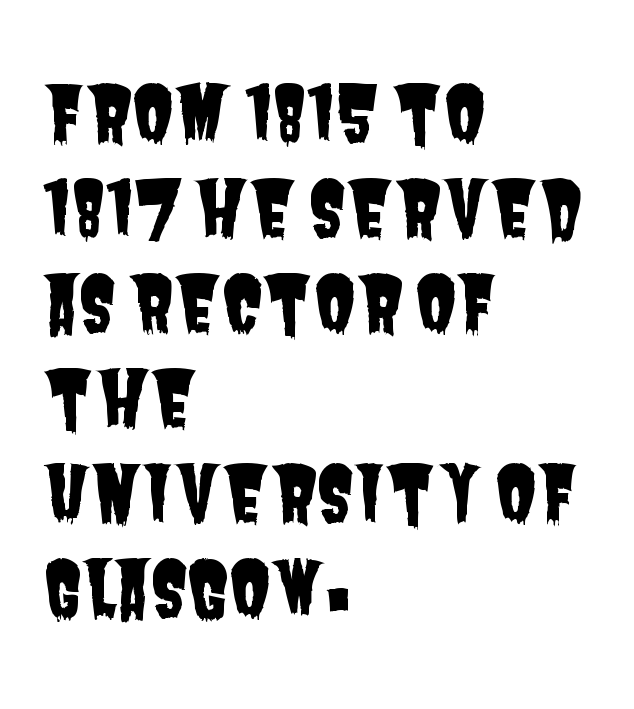
{"serif": "no", "width": "condensed", "stroke_contrast": "low", "x_height": "large", "monospaced": "no", "underline": "no", "align": "left", "line_spacing": "normal", "line_spacing_ratio": 1.25, "letter_spacing": "normal", "letter_spacing_em": 0.0, "glyph_px": 76}
